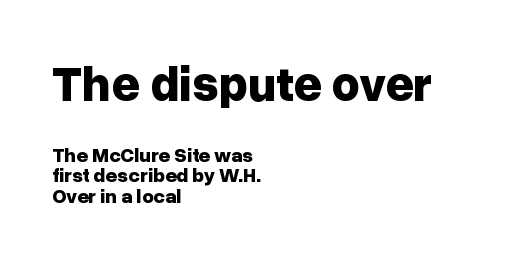
{"serif": "no", "italic": "no", "bold": "yes", "weight": "bold", "width": "normal", "stroke_contrast": "low", "x_height": "medium", "monospaced": "no", "underline": "no", "align": "left", "line_spacing": "tight", "line_spacing_ratio": 1.03, "letter_spacing": "normal", "letter_spacing_em": 0.0, "larger_block": "first", "size_ratio": 2.45, "glyph_px": 49}
